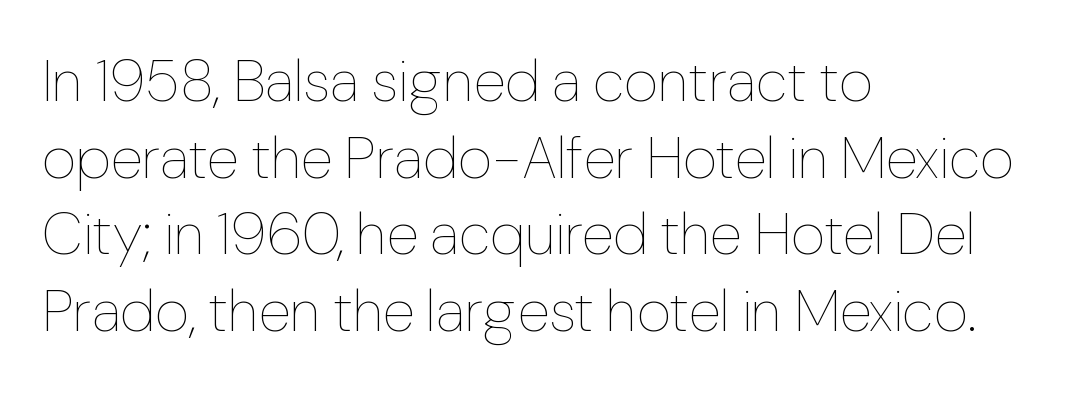
Q: Is the text bold? A: No.
Q: Is the text italic (slanted)? A: No, it is upright.
Q: Is the text underlined? A: No.
Q: How is the paragraph aligned? A: Left-aligned.
Q: Is the spacing between letters normal or unusually wide? A: Normal.
Q: Is the spacing between lines tight, normal or loose? A: Normal.
Q: Width (condensed, normal, or wide)? A: Normal.
Q: Stroke contrast? A: Low.
Q: x-height? A: Medium.
Q: Monospaced? A: No.
